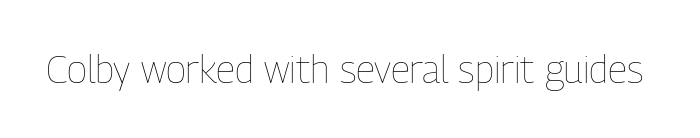
{"italic": "no", "bold": "no", "weight": "thin", "width": "condensed", "stroke_contrast": "low", "x_height": "medium", "monospaced": "no", "underline": "no", "letter_spacing": "normal", "letter_spacing_em": 0.0, "glyph_px": 38}
